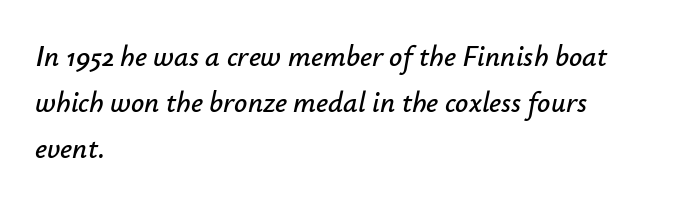
{"italic": "yes", "lean": "right", "slant_degrees": 12, "width": "normal", "stroke_contrast": "low", "x_height": "small", "monospaced": "no", "underline": "no", "align": "left", "line_spacing": "normal", "line_spacing_ratio": 1.58, "letter_spacing": "normal", "letter_spacing_em": 0.0, "glyph_px": 29}
